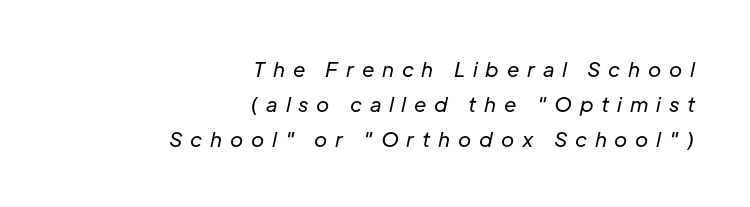
The space beneath each line is pristine and unruled. Compared with typical body copy, the letter spacing here is much looser. Teacher's note: observe the even right margin — that is flush-right alignment. This sample uses an oblique cut, with every glyph tilted off the vertical. The passage shown is not bold in any degree.
